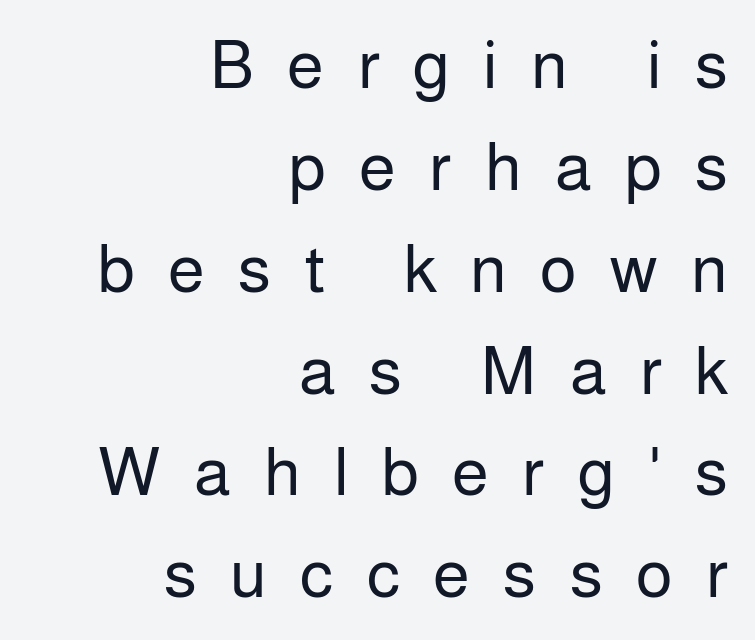
Q: Is the text bold? A: No.
Q: Is the text italic (slanted)? A: No, it is upright.
Q: Is the typeface a serif or a sans-serif typeface? A: Sans-serif.
Q: Is the text underlined? A: No.
Q: How is the paragraph aligned? A: Right-aligned.
Q: Is the spacing between letters normal or unusually wide? A: Unusually wide.
Q: Is the spacing between lines tight, normal or loose? A: Normal.
Q: Width (condensed, normal, or wide)? A: Normal.
Q: Stroke contrast? A: Low.
Q: x-height? A: Medium.
Q: Monospaced? A: No.
